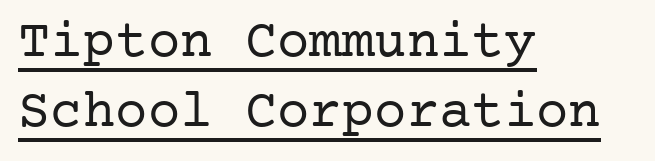
{"serif": "yes", "italic": "no", "bold": "no", "weight": "regular", "width": "normal", "stroke_contrast": "low", "x_height": "medium", "underline": "yes", "align": "left", "line_spacing": "normal", "line_spacing_ratio": 1.29, "letter_spacing": "normal", "letter_spacing_em": 0.0, "glyph_px": 54}
